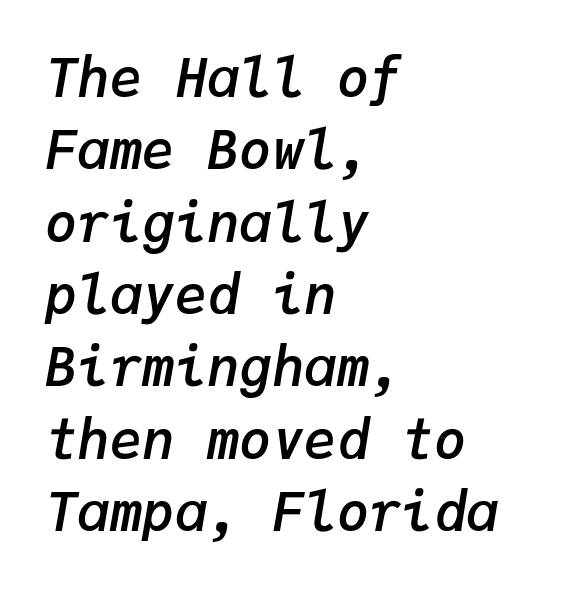
Q: Is the text bold? A: Semi-bold.
Q: Is the text italic (slanted)? A: Yes, it leans right by about 9 degrees.
Q: Is the text underlined? A: No.
Q: How is the paragraph aligned? A: Left-aligned.
Q: Is the spacing between letters normal or unusually wide? A: Normal.
Q: Is the spacing between lines tight, normal or loose? A: Normal.
Q: Width (condensed, normal, or wide)? A: Normal.
Q: Stroke contrast? A: Low.
Q: x-height? A: Medium.
Q: Monospaced? A: Yes.
